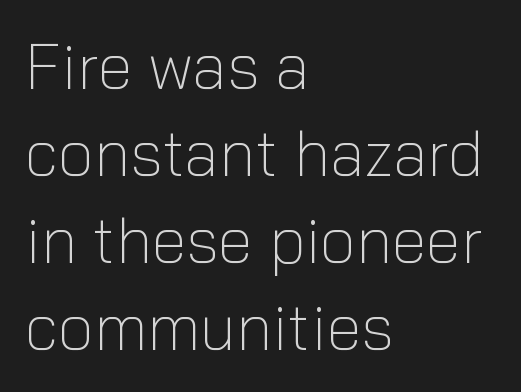
The image shows 64 px light sans-serif type, upright; set left-aligned, normal line spacing (1.36x), normal letter spacing, not underlined; low stroke contrast and a medium x-height.
